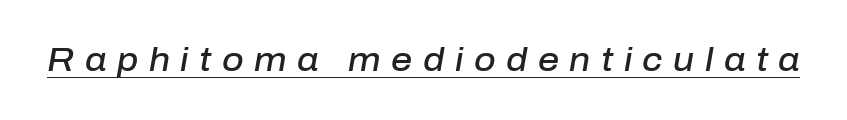
Q: Is the text bold? A: Semi-bold.
Q: Is the text italic (slanted)? A: Yes, it leans right by about 10 degrees.
Q: Is the text underlined? A: Yes.
Q: Is the spacing between letters normal or unusually wide? A: Unusually wide.
Q: Width (condensed, normal, or wide)? A: Normal.
Q: Stroke contrast? A: Low.
Q: x-height? A: Medium.
Q: Monospaced? A: No.
